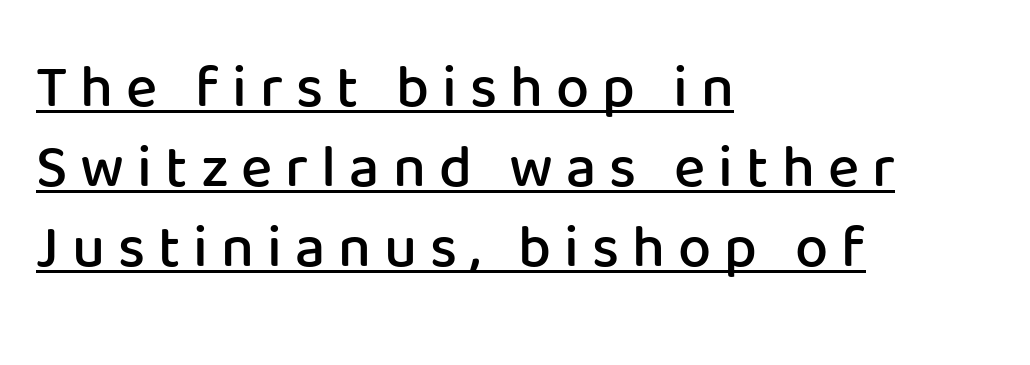
In CSS terms this would be text-align: left. Examine the stroke ends and you'll find no serifs. What stands out about the letter spacing? Its width — letters are far apart. Somebody hit Ctrl+U on this one — the words are underlined.
